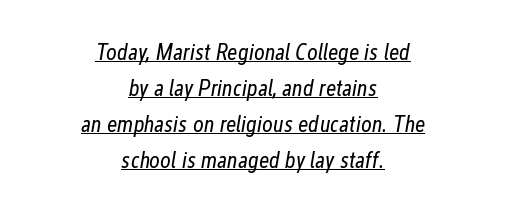
The image shows 23 px text type, italic (leaning right); set centered, normal line spacing (1.56x), normal letter spacing, underlined.
